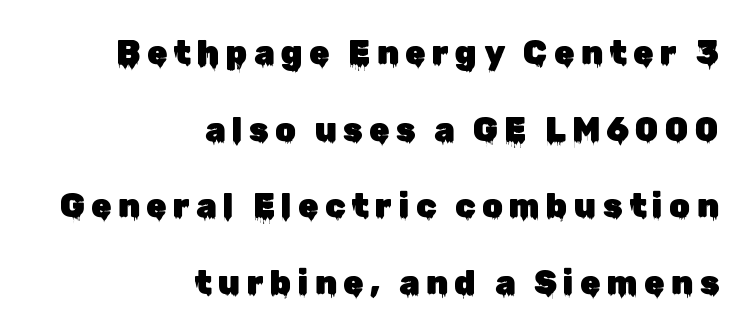
The image shows 33 px sans-serif type, upright; set right-aligned, loose line spacing (2.32x), not underlined; low stroke contrast and a medium x-height.
